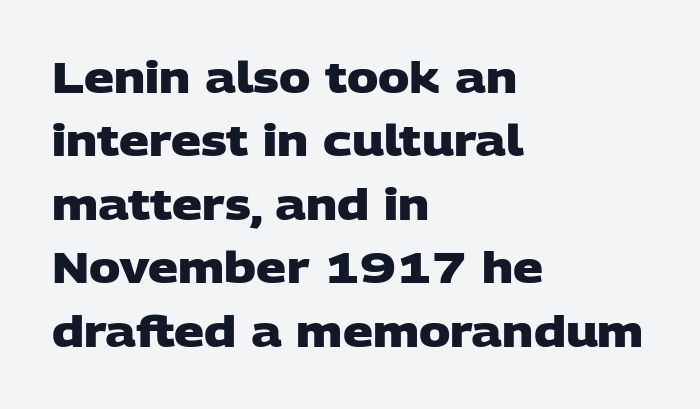
The image shows 42 px heavy, wide sans-serif type; set left-aligned, normal line spacing (1.51x), normal letter spacing, not underlined; low stroke contrast and a large x-height.
